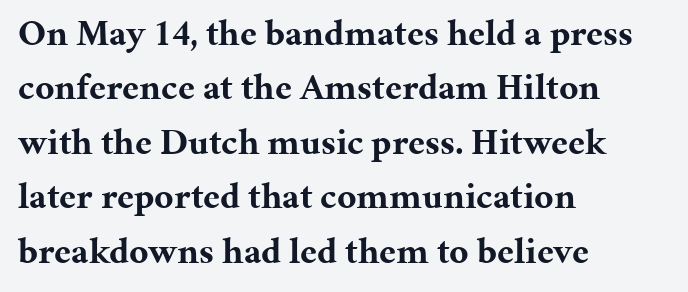
Q: Is the text bold? A: Yes.
Q: Is the text italic (slanted)? A: No, it is upright.
Q: Is the typeface a serif or a sans-serif typeface? A: Serif.
Q: Is the text underlined? A: No.
Q: How is the paragraph aligned? A: Left-aligned.
Q: Is the spacing between letters normal or unusually wide? A: Normal.
Q: Is the spacing between lines tight, normal or loose? A: Normal.
Q: Width (condensed, normal, or wide)? A: Normal.
Q: Stroke contrast? A: Medium.
Q: x-height? A: Medium.
Q: Monospaced? A: No.
